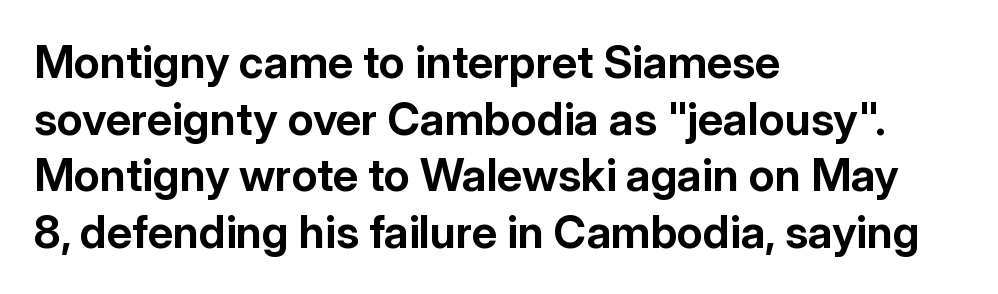
Q: Is the text bold? A: Yes.
Q: Is the text italic (slanted)? A: No, it is upright.
Q: Is the typeface a serif or a sans-serif typeface? A: Sans-serif.
Q: Is the text underlined? A: No.
Q: How is the paragraph aligned? A: Left-aligned.
Q: Is the spacing between letters normal or unusually wide? A: Normal.
Q: Is the spacing between lines tight, normal or loose? A: Normal.
Q: Width (condensed, normal, or wide)? A: Normal.
Q: Stroke contrast? A: Low.
Q: x-height? A: Medium.
Q: Monospaced? A: No.
